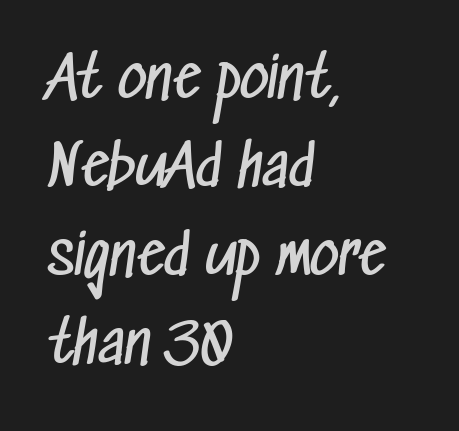
{"serif": "no", "bold": "no", "weight": "regular", "width": "condensed", "stroke_contrast": "low", "x_height": "medium", "monospaced": "no", "underline": "no", "align": "left", "line_spacing": "normal", "line_spacing_ratio": 1.58, "letter_spacing": "normal", "letter_spacing_em": 0.0, "glyph_px": 56}
